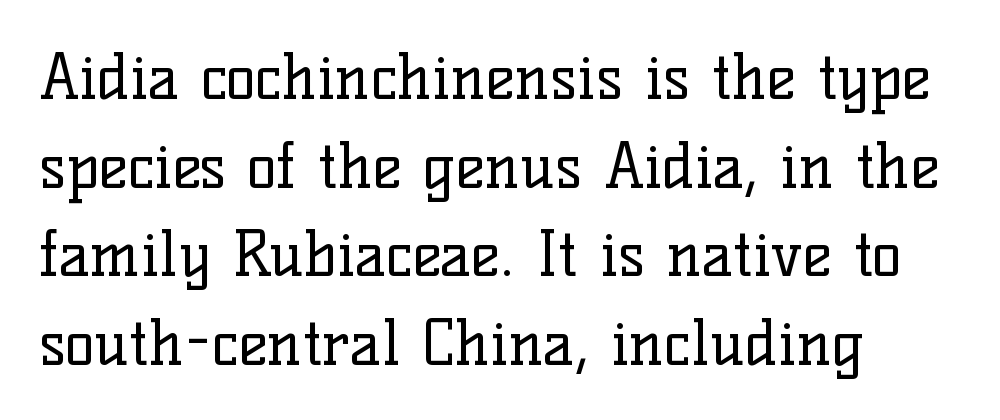
Q: Is the text bold? A: No.
Q: Is the text italic (slanted)? A: No, it is upright.
Q: Is the typeface a serif or a sans-serif typeface? A: Serif.
Q: Is the text underlined? A: No.
Q: How is the paragraph aligned? A: Left-aligned.
Q: Is the spacing between letters normal or unusually wide? A: Normal.
Q: Is the spacing between lines tight, normal or loose? A: Normal.
Q: Width (condensed, normal, or wide)? A: Normal.
Q: Stroke contrast? A: Low.
Q: x-height? A: Medium.
Q: Monospaced? A: No.
